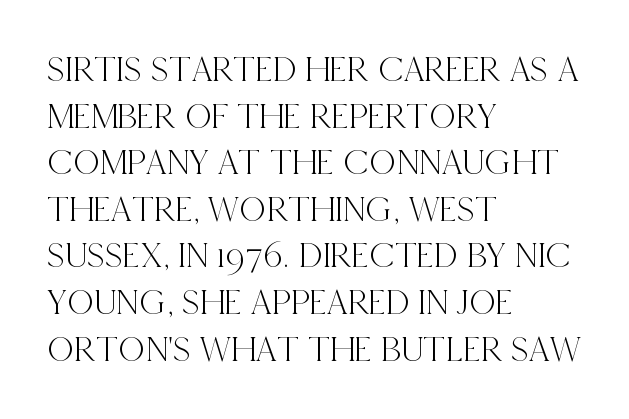
The image shows 37 px condensed serif type, upright; set left-aligned, normal line spacing (1.26x), normal letter spacing, not underlined; a large x-height.
